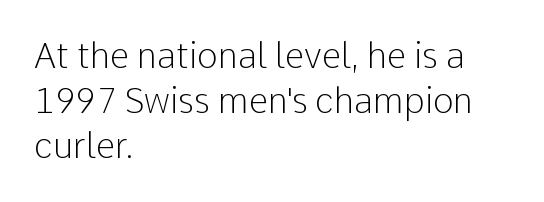
{"serif": "no", "italic": "no", "bold": "no", "weight": "light", "width": "normal", "stroke_contrast": "low", "x_height": "medium", "monospaced": "no", "underline": "no", "align": "left", "line_spacing": "normal", "line_spacing_ratio": 1.29, "letter_spacing": "normal", "letter_spacing_em": 0.0, "glyph_px": 35}
